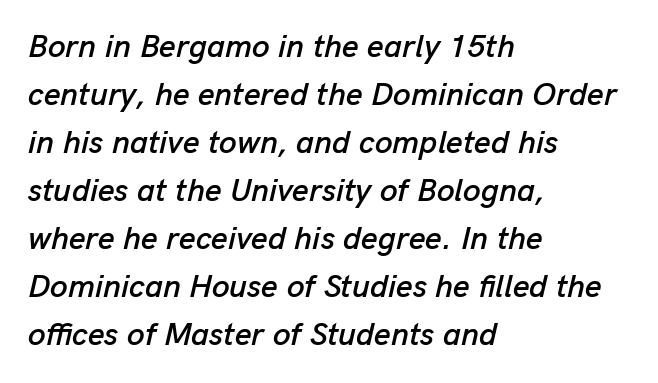
Q: Is the text italic (slanted)? A: Yes, it leans right by about 13 degrees.
Q: Is the text underlined? A: No.
Q: How is the paragraph aligned? A: Left-aligned.
Q: Is the spacing between letters normal or unusually wide? A: Normal.
Q: Is the spacing between lines tight, normal or loose? A: Normal.
Q: Width (condensed, normal, or wide)? A: Normal.
Q: Stroke contrast? A: Low.
Q: x-height? A: Medium.
Q: Monospaced? A: No.
